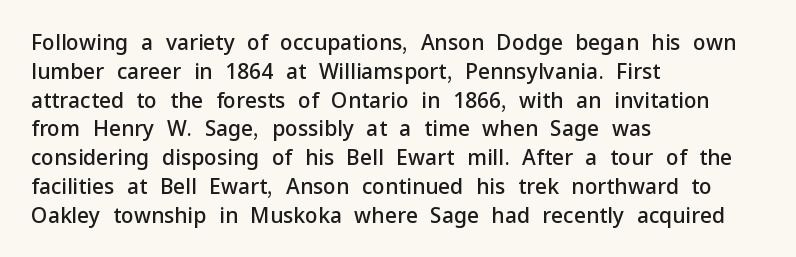
Underlining? Definitely not there. Posture: vertical. The space between consecutive lines is moderate. The paragraph has a hard left edge and a soft right edge. The line texture is even and compact thanks to regular tracking.
